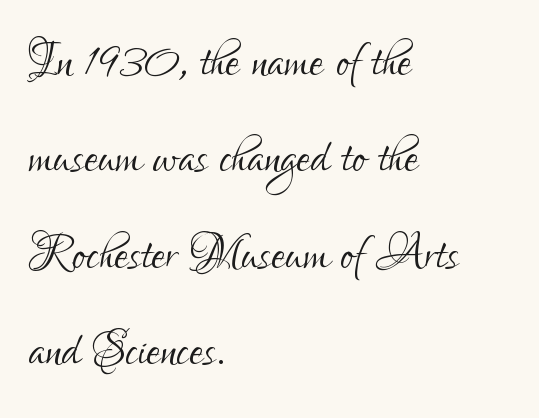
{"serif": "no", "bold": "no", "weight": "light", "width": "condensed", "stroke_contrast": "low", "x_height": "small", "monospaced": "no", "underline": "no", "align": "left", "line_spacing": "normal", "line_spacing_ratio": 1.53, "letter_spacing": "normal", "letter_spacing_em": 0.0, "glyph_px": 63}
